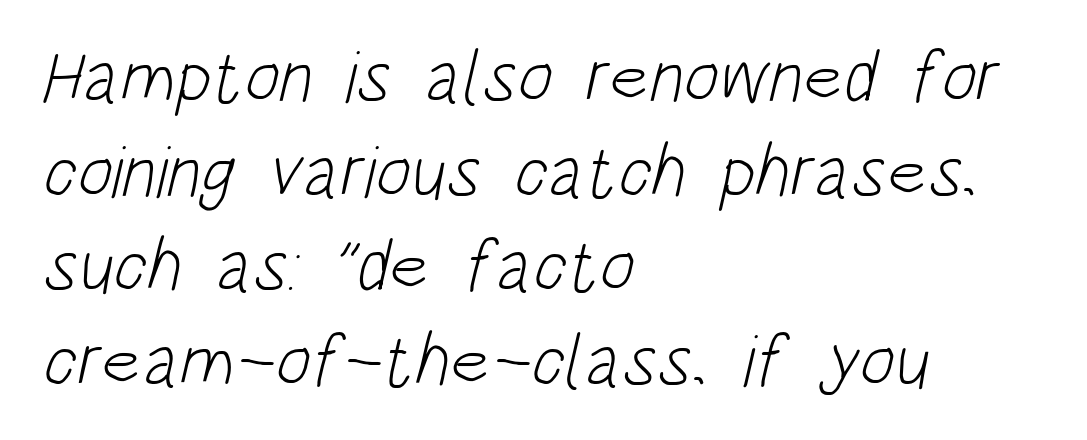
Weight class: somewhere from thin through regular. The rendering uses natural spacing where letterforms have individual widths. The zone under the glyphs is completely vacant. The vertical gap from one line to the next is medium. What kind of face is this? One without serifs — a sans.
